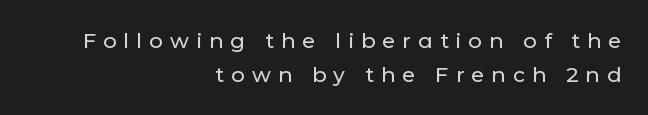
The lines in this sample share a right terminus and differ only in where they begin. Clear beneath every line of the passage. The letterforms stand isolated, each surrounded by extra space. Designer's note — italics off, roman on.
